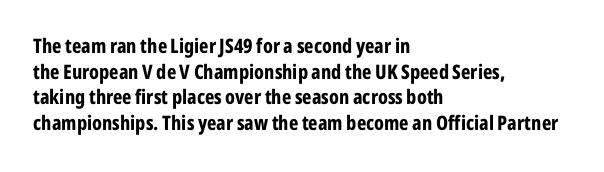
The image shows 20 px bold type, upright; set left-aligned, normal line spacing (1.28x), normal letter spacing, not underlined.
